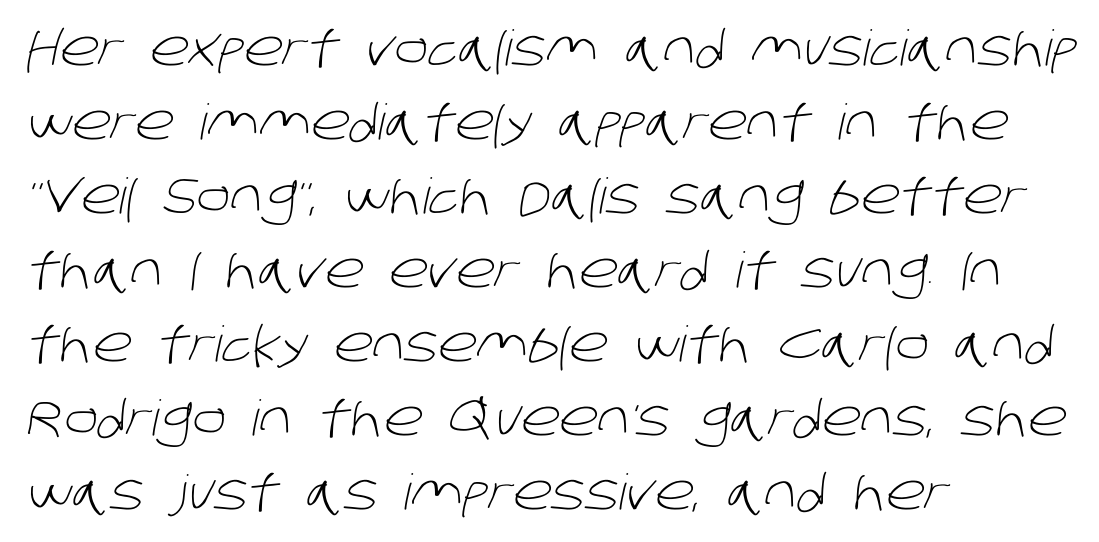
Q: Is the text bold? A: No.
Q: Is the typeface a serif or a sans-serif typeface? A: Sans-serif.
Q: Is the text underlined? A: No.
Q: How is the paragraph aligned? A: Left-aligned.
Q: Is the spacing between letters normal or unusually wide? A: Normal.
Q: Is the spacing between lines tight, normal or loose? A: Normal.
Q: Width (condensed, normal, or wide)? A: Normal.
Q: Stroke contrast? A: Low.
Q: x-height? A: Large.
Q: Monospaced? A: No.
